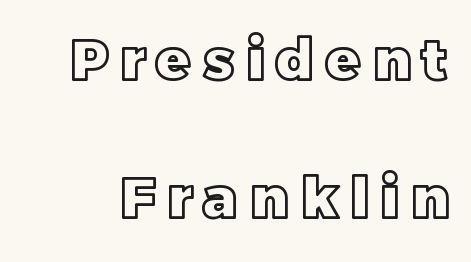
The image shows 56 px text type, upright; set loose line spacing (2.46x), unusually wide letter spacing (+0.21 em), not underlined; a large x-height.
